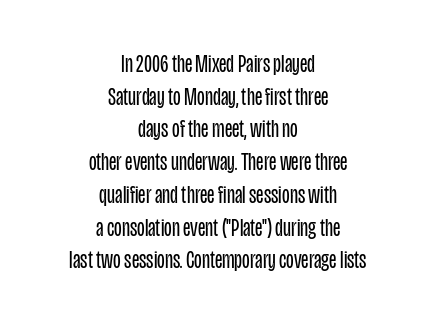
The image shows 25 px text type, upright; set centered, normal line spacing (1.31x), normal letter spacing, not underlined.
